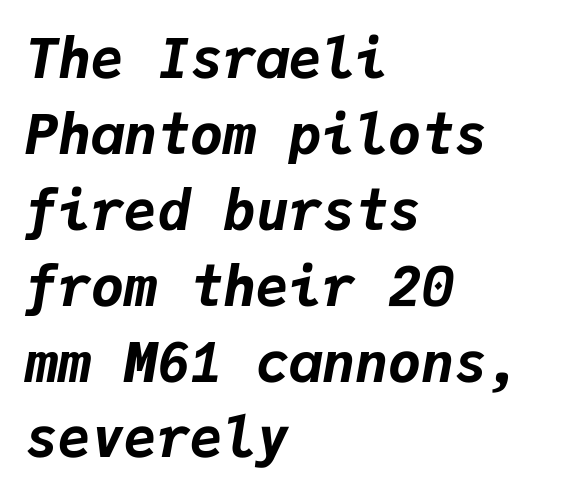
Q: Is the text bold? A: Yes.
Q: Is the text italic (slanted)? A: Yes, it leans right by about 9 degrees.
Q: Is the text underlined? A: No.
Q: How is the paragraph aligned? A: Left-aligned.
Q: Is the spacing between letters normal or unusually wide? A: Normal.
Q: Is the spacing between lines tight, normal or loose? A: Normal.
Q: Width (condensed, normal, or wide)? A: Normal.
Q: Stroke contrast? A: Low.
Q: x-height? A: Medium.
Q: Monospaced? A: Yes.
